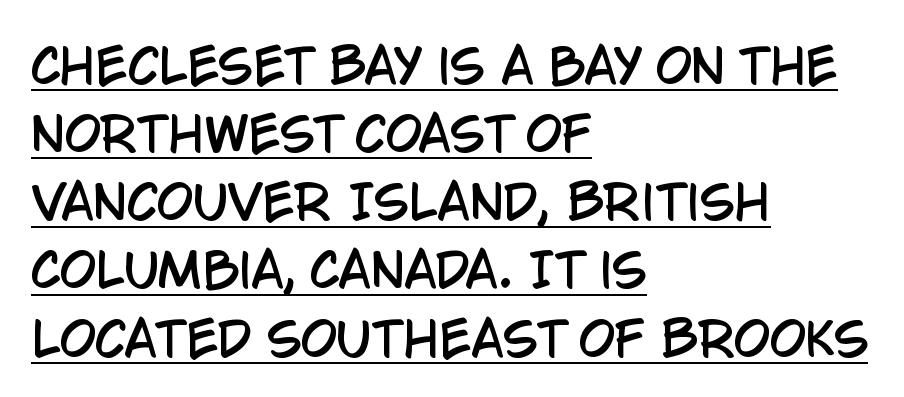
{"serif": "no", "italic": "no", "width": "condensed", "stroke_contrast": "low", "x_height": "large", "monospaced": "no", "underline": "yes", "align": "left", "line_spacing": "normal", "line_spacing_ratio": 1.45, "letter_spacing": "normal", "letter_spacing_em": 0.0, "glyph_px": 47}
